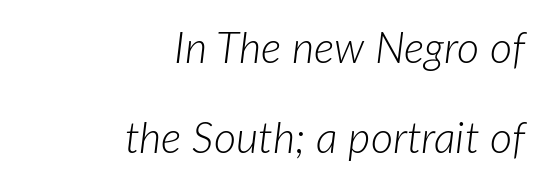
The image shows 43 px light type, italic (leaning right); set right-aligned, loose line spacing (2.09x), normal letter spacing, not underlined; low stroke contrast and a medium x-height.
